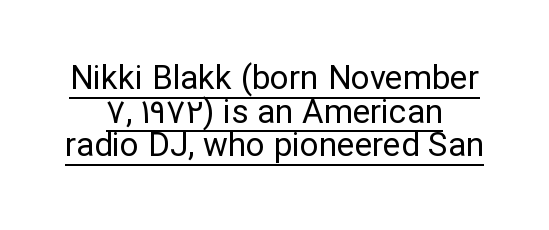
Q: Is the text bold? A: No.
Q: Is the text italic (slanted)? A: No, it is upright.
Q: Is the typeface a serif or a sans-serif typeface? A: Sans-serif.
Q: Is the text underlined? A: Yes.
Q: How is the paragraph aligned? A: Centered.
Q: Is the spacing between letters normal or unusually wide? A: Normal.
Q: Is the spacing between lines tight, normal or loose? A: Tight.
Q: Width (condensed, normal, or wide)? A: Normal.
Q: Stroke contrast? A: Low.
Q: x-height? A: Medium.
Q: Monospaced? A: No.
